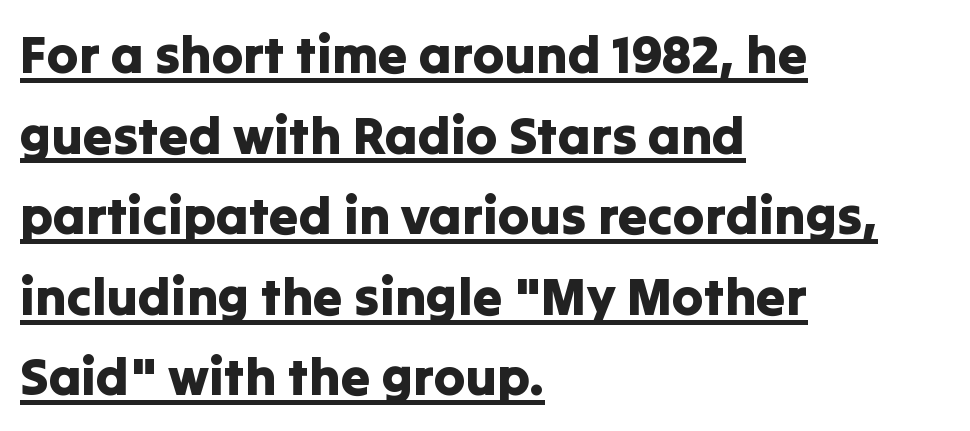
Q: Is the text italic (slanted)? A: No, it is upright.
Q: Is the typeface a serif or a sans-serif typeface? A: Sans-serif.
Q: Is the text underlined? A: Yes.
Q: How is the paragraph aligned? A: Left-aligned.
Q: Is the spacing between letters normal or unusually wide? A: Normal.
Q: Is the spacing between lines tight, normal or loose? A: Normal.
Q: Width (condensed, normal, or wide)? A: Normal.
Q: Stroke contrast? A: Low.
Q: x-height? A: Medium.
Q: Monospaced? A: No.
